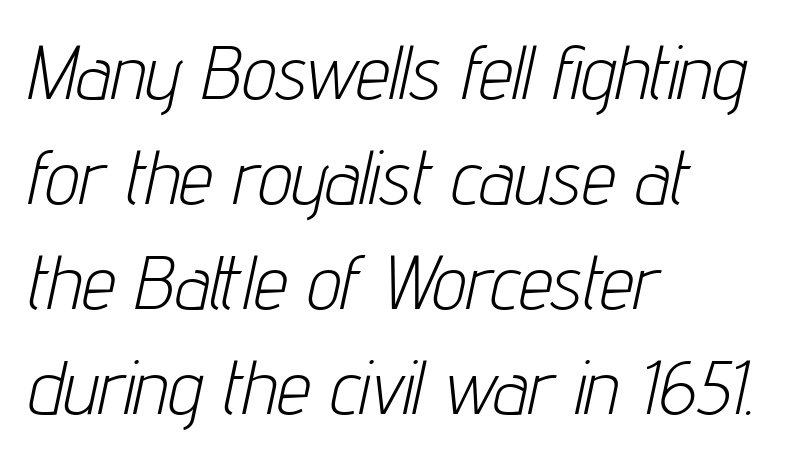
The paragraph shown leans on its left margin. Is this a fixed-width face? No — the glyphs have proportional, varying widths. Honestly, the row spacing looks completely unremarkable. Weight class: somewhere from thin through regular. Has an underline been added? It has not.
